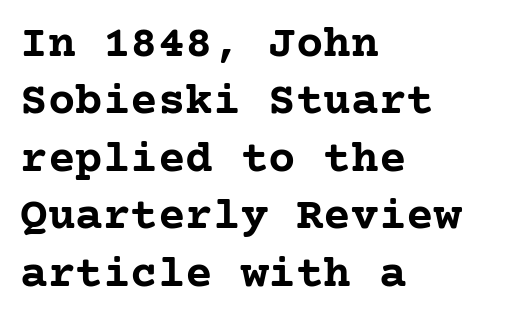
The image shows 46 px semibold serif type, upright; set left-aligned, normal line spacing (1.25x), normal letter spacing, not underlined; low stroke contrast and a medium x-height.
